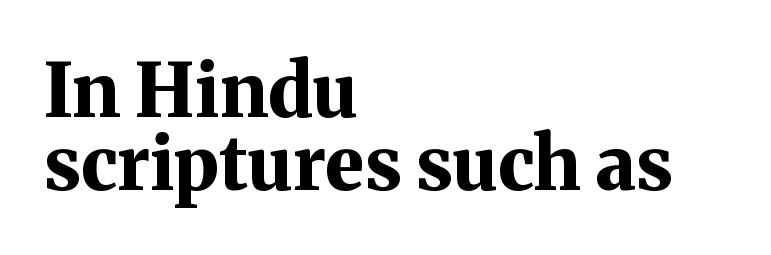
The image shows 74 px bold serif type, upright; set left-aligned, tight line spacing (0.98x), normal letter spacing, not underlined; medium stroke contrast and a medium x-height.
